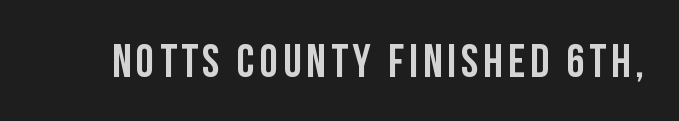
Q: Is the text italic (slanted)? A: No, it is upright.
Q: Is the typeface a serif or a sans-serif typeface? A: Sans-serif.
Q: Is the text underlined? A: No.
Q: Width (condensed, normal, or wide)? A: Condensed.
Q: Stroke contrast? A: Low.
Q: x-height? A: Large.
Q: Monospaced? A: No.
